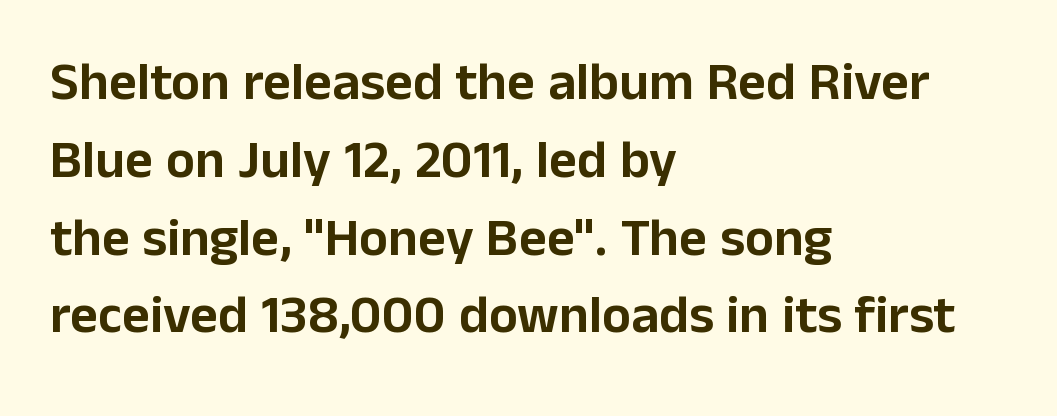
{"serif": "no", "italic": "no", "width": "normal", "stroke_contrast": "low", "x_height": "medium", "monospaced": "no", "underline": "no", "align": "left", "line_spacing": "normal", "line_spacing_ratio": 1.44, "letter_spacing": "normal", "letter_spacing_em": 0.0, "glyph_px": 54}
